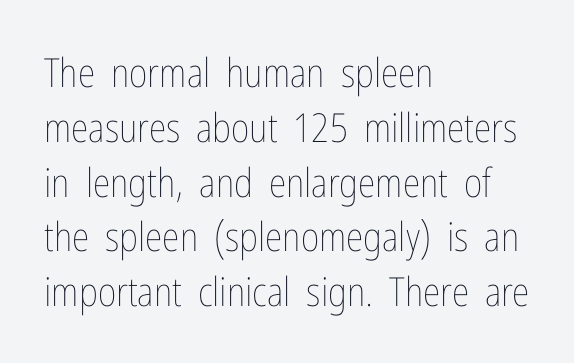
Q: Is the text bold? A: No.
Q: Is the text italic (slanted)? A: No, it is upright.
Q: Is the text underlined? A: No.
Q: How is the paragraph aligned? A: Left-aligned.
Q: Is the spacing between letters normal or unusually wide? A: Normal.
Q: Is the spacing between lines tight, normal or loose? A: Normal.
Q: Width (condensed, normal, or wide)? A: Condensed.
Q: Stroke contrast? A: Low.
Q: x-height? A: Medium.
Q: Monospaced? A: No.
